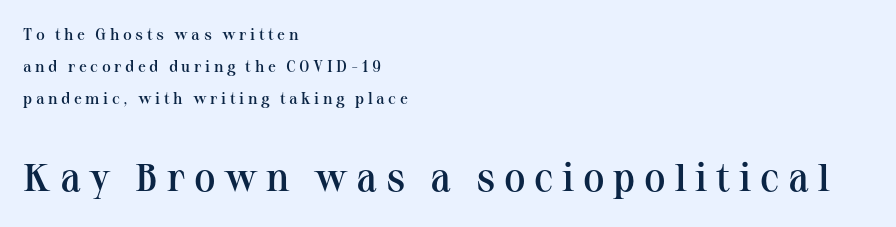
{"serif": "yes", "italic": "no", "bold": "semi", "weight": "semibold", "width": "normal", "stroke_contrast": "medium", "x_height": "medium", "monospaced": "no", "underline": "no", "align": "left", "line_spacing": "loose", "line_spacing_ratio": 2.01, "letter_spacing": "wide", "letter_spacing_em": 0.22, "larger_block": "second", "size_ratio": 2.44, "glyph_px": 39}
